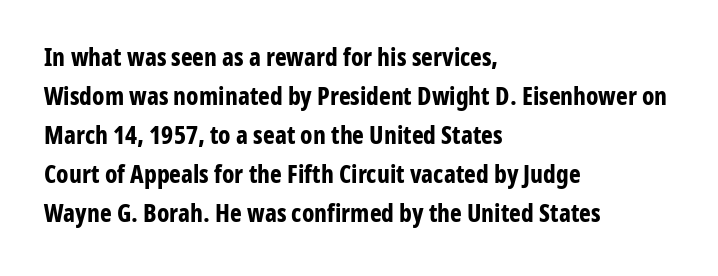
{"italic": "no", "bold": "yes", "underline": "no", "align": "left", "line_spacing": "normal", "line_spacing_ratio": 1.56, "letter_spacing": "normal", "letter_spacing_em": 0.0, "glyph_px": 25}
